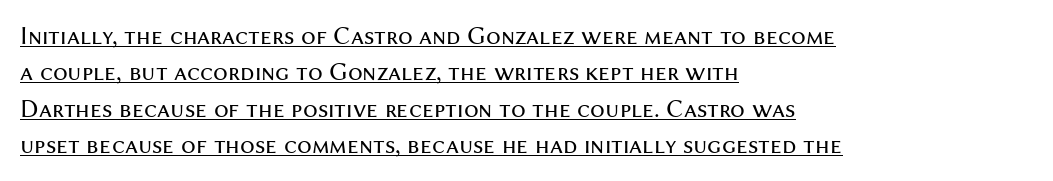
Where is the straight margin? On the left. Rows of type keep a routine distance in the vertical direction. Counters stay open thanks to moderate or lighter strokes. This sample uses an upright cut, with every glyph sitting square on the baseline.
